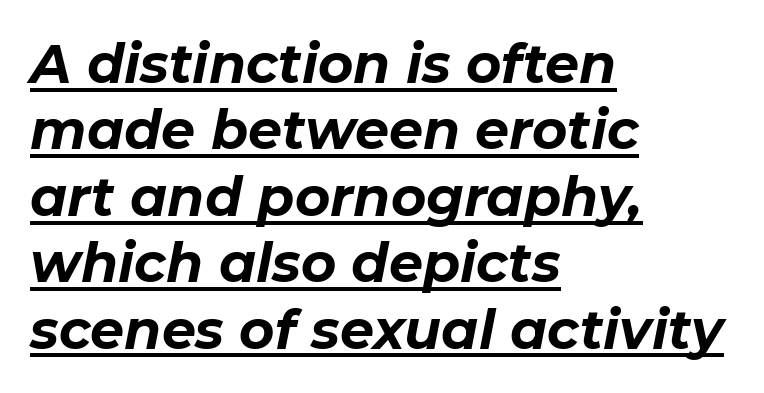
Q: Is the text bold? A: Yes.
Q: Is the text italic (slanted)? A: Yes, it leans right by about 11 degrees.
Q: Is the text underlined? A: Yes.
Q: How is the paragraph aligned? A: Left-aligned.
Q: Is the spacing between letters normal or unusually wide? A: Normal.
Q: Width (condensed, normal, or wide)? A: Normal.
Q: Stroke contrast? A: Low.
Q: x-height? A: Medium.
Q: Monospaced? A: No.
